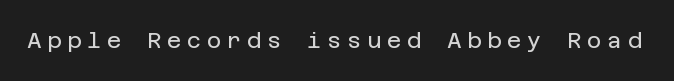
Q: Is the text bold? A: No.
Q: Is the text italic (slanted)? A: No, it is upright.
Q: Is the text underlined? A: No.
Q: Is the spacing between letters normal or unusually wide? A: Unusually wide.
